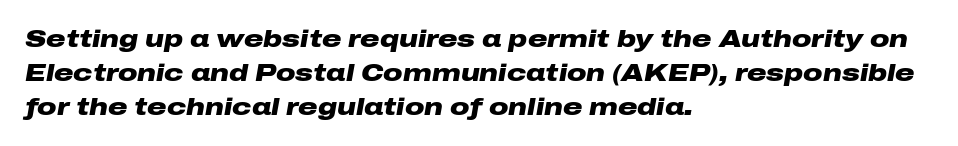
The image shows 24 px bold type, italic (leaning right); set left-aligned, normal line spacing (1.41x), normal letter spacing, not underlined.
